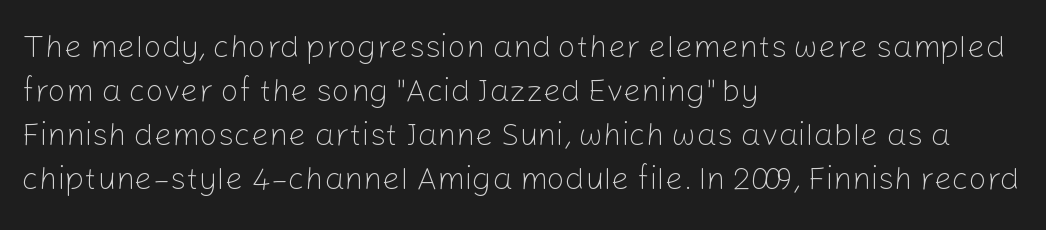
Think of a printed novel: that variable character pitch is what you see here. Characters follow at the spacing the type designer built in. The lettering holds an erect, upright posture throughout. The text was rendered using a sans face with plain stroke endings. The foot of each line stays bare and open. Nothing heavy about these letters — not bold at all.
